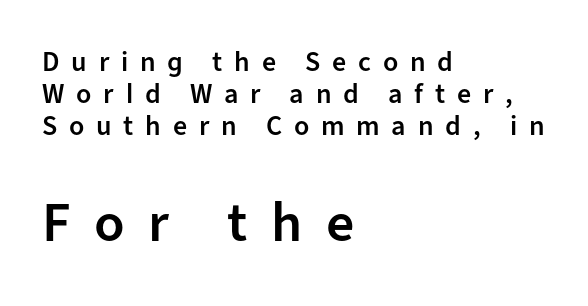
Vertical strokes here are truly vertical. Character widths vary here, with narrow letters taking less room than wide ones. Character size in the trailing block exceeds that of the leading block. Honestly, there is no underline to notice here at all.
